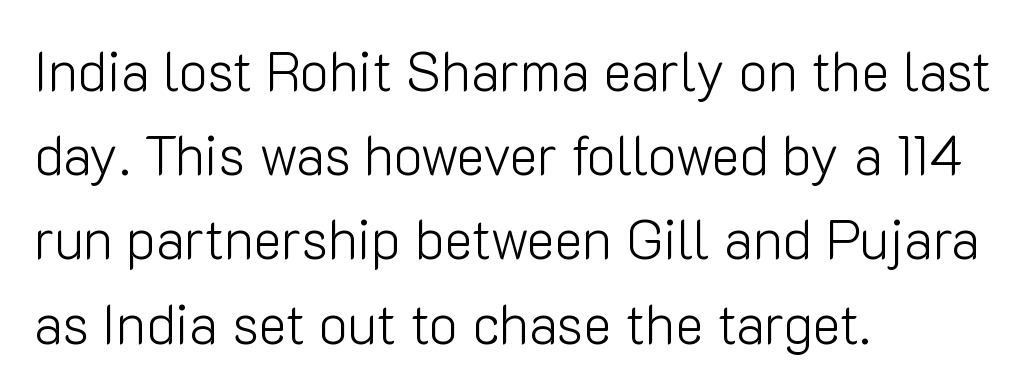
The image shows 54 px light sans-serif type, upright; set left-aligned, normal line spacing (1.56x), normal letter spacing, not underlined; low stroke contrast and a medium x-height.
